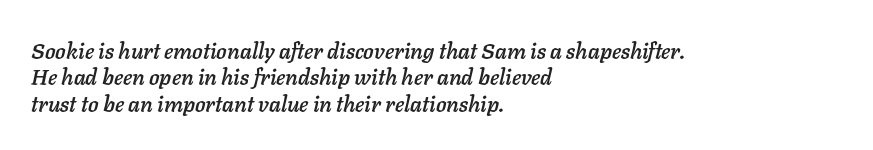
The image shows 22 px text type, italic (leaning right); set left-aligned, line spacing 1.2x, normal letter spacing, not underlined.
